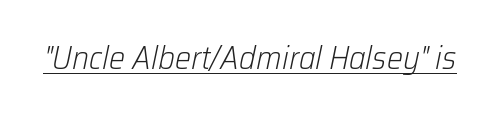
Q: Is the text bold? A: No.
Q: Is the text italic (slanted)? A: Yes, it leans right by about 12 degrees.
Q: Is the text underlined? A: Yes.
Q: Is the spacing between letters normal or unusually wide? A: Normal.
Q: Width (condensed, normal, or wide)? A: Normal.
Q: Stroke contrast? A: Low.
Q: x-height? A: Medium.
Q: Monospaced? A: No.
